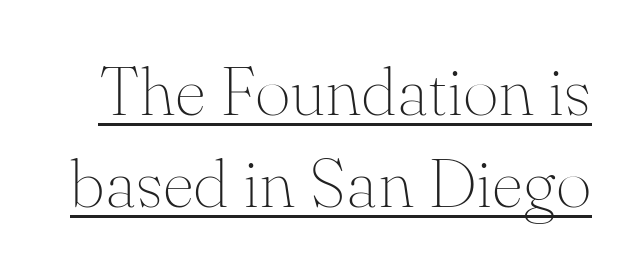
The image shows 69 px thin serif type, upright; set normal line spacing (1.33x), normal letter spacing, underlined; medium stroke contrast and a small x-height.
